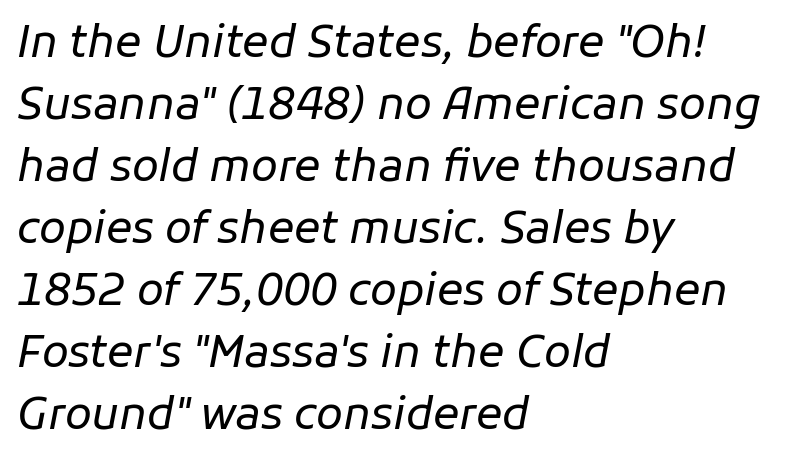
{"italic": "yes", "lean": "right", "slant_degrees": 11, "bold": "no", "weight": "regular", "width": "normal", "stroke_contrast": "low", "x_height": "medium", "monospaced": "no", "underline": "no", "align": "left", "line_spacing": "normal", "line_spacing_ratio": 1.41, "letter_spacing": "normal", "letter_spacing_em": 0.0, "glyph_px": 44}
